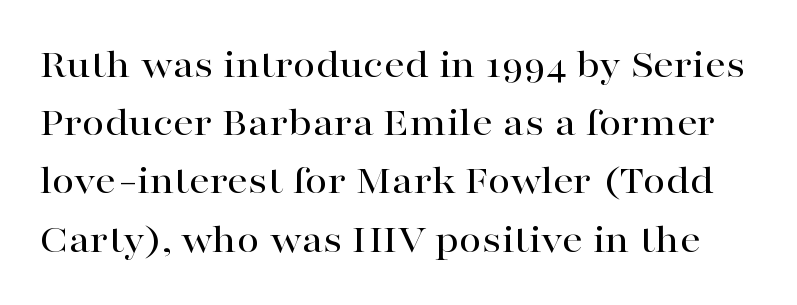
Q: Is the text italic (slanted)? A: No, it is upright.
Q: Is the typeface a serif or a sans-serif typeface? A: Serif.
Q: Is the text underlined? A: No.
Q: Is the spacing between letters normal or unusually wide? A: Normal.
Q: Is the spacing between lines tight, normal or loose? A: Normal.
Q: Width (condensed, normal, or wide)? A: Wide.
Q: Stroke contrast? A: High.
Q: x-height? A: Medium.
Q: Monospaced? A: No.
